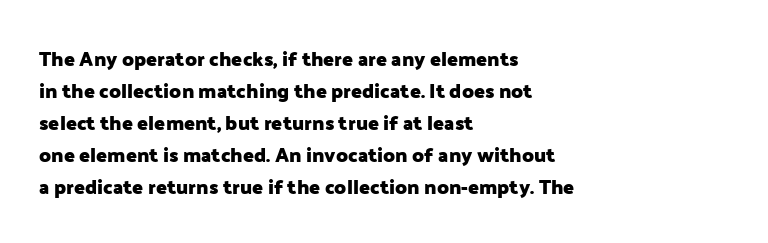
Q: Is the text bold? A: Yes.
Q: Is the text italic (slanted)? A: No, it is upright.
Q: Is the text underlined? A: No.
Q: How is the paragraph aligned? A: Left-aligned.
Q: Is the spacing between letters normal or unusually wide? A: Normal.
Q: Is the spacing between lines tight, normal or loose? A: Normal.
